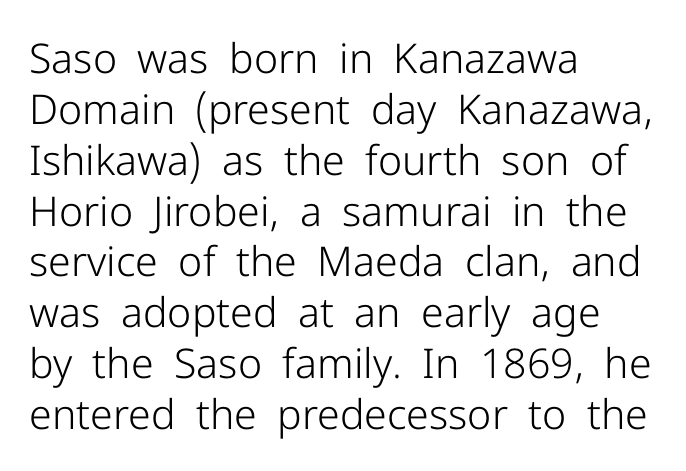
Q: Is the text bold? A: No.
Q: Is the text italic (slanted)? A: No, it is upright.
Q: Is the typeface a serif or a sans-serif typeface? A: Sans-serif.
Q: Is the text underlined? A: No.
Q: How is the paragraph aligned? A: Left-aligned.
Q: Is the spacing between letters normal or unusually wide? A: Normal.
Q: Width (condensed, normal, or wide)? A: Normal.
Q: Stroke contrast? A: Low.
Q: x-height? A: Medium.
Q: Monospaced? A: No.
